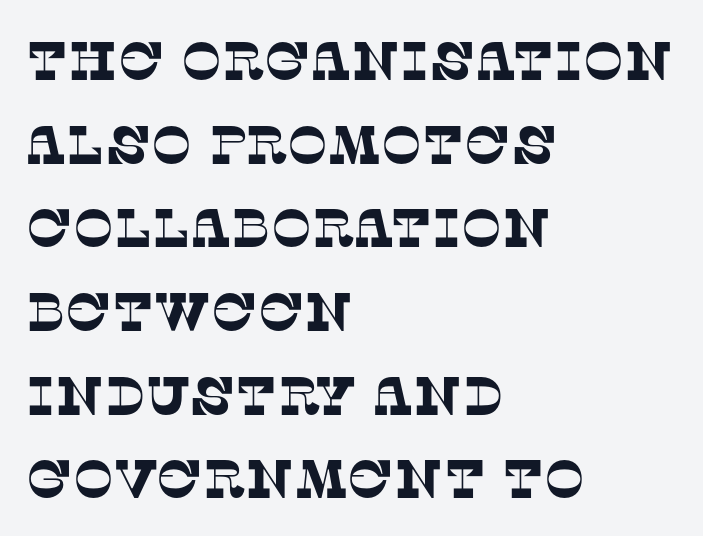
The image shows 54 px serif type; set left-aligned, normal line spacing (1.55x), normal letter spacing, not underlined; low stroke contrast and a large x-height.
